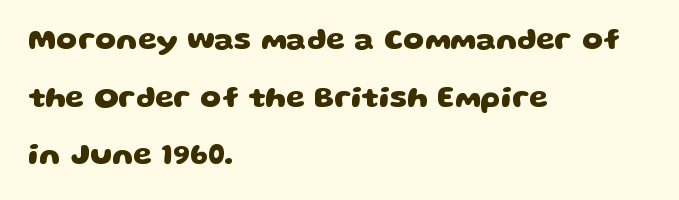
Is this a sans? Yes — the strokes have no serifs. You could call the tracking neutral — neither tight nor loose. Summary of weight: heavy, a full bold. Is this a fixed-width face? No — the glyphs have proportional, varying widths.
